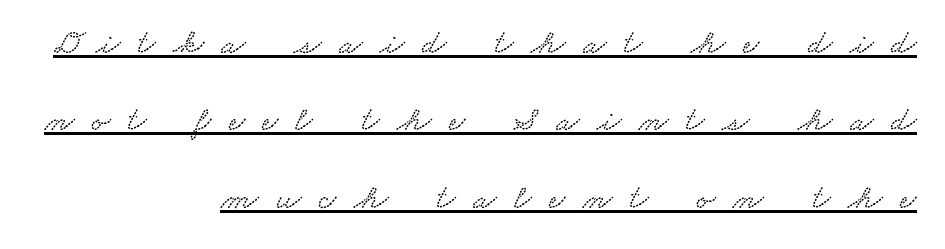
Q: Is the text underlined? A: Yes.
Q: How is the paragraph aligned? A: Right-aligned.
Q: Is the spacing between letters normal or unusually wide? A: Unusually wide.
Q: Is the spacing between lines tight, normal or loose? A: Loose.
Q: Width (condensed, normal, or wide)? A: Wide.
Q: Stroke contrast? A: Low.
Q: x-height? A: Small.
Q: Monospaced? A: No.
